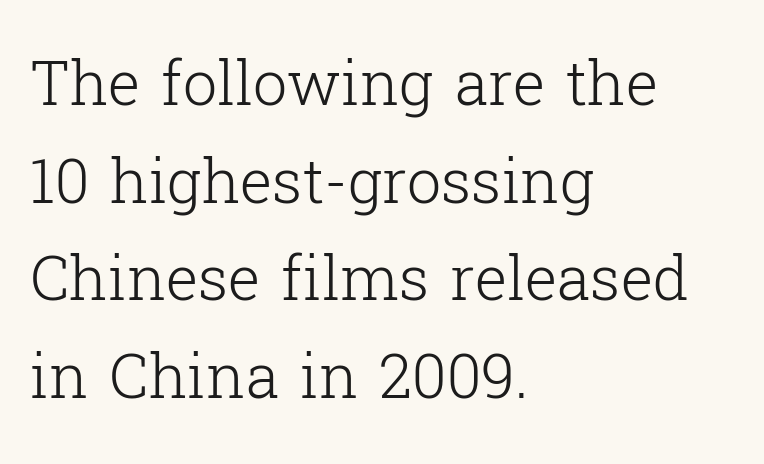
Nope, not italic — everything's standing straight. The designer left line spacing at the default. These lines are rendered in a variable-pitch font. You can tell from the footed stems that serif type was used. Visually the block forms a straight wall on the left and a jagged coastline on the right.
